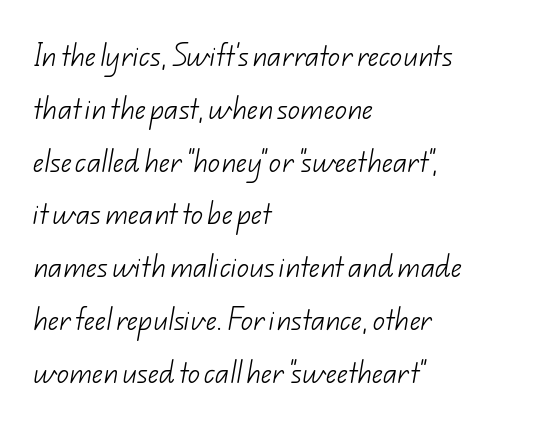
The image shows 24 px text type; set left-aligned, loose line spacing (2.2x), normal letter spacing, not underlined.
